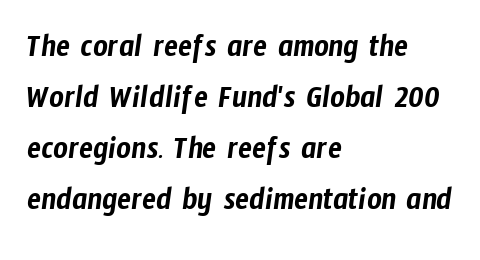
The gaps between neighbouring characters are ordinary and unremarkable. Each line starts at the same left margin while the right side varies. Honestly, the row spacing looks completely unremarkable. The face used here is proportionally spaced, like ordinary book or web type. Observe the absence of serifs on each vertical stroke in this sample. The specimen omits any rule beneath the text block's lines.
